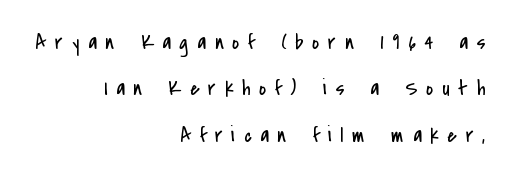
Clear beneath every line of the passage. This sample trades compactness for vertical openness between lines. Vertical strokes here are truly vertical. Caption: face not bold, strokes unweighted. A flush-right, rag-left setting is used for this passage. A typesetter would call this heavily tracked-out type.
